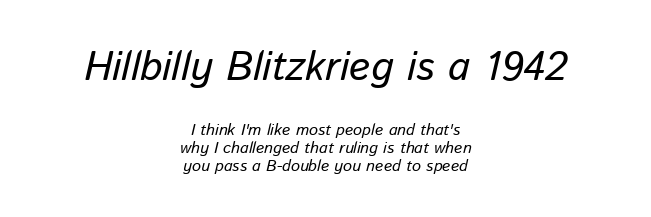
The image shows 41 px regular-weight type, italic (leaning right); set centered, tight line spacing (1.14x), normal letter spacing, not underlined; the first (top) block is 2.56x larger; low stroke contrast and a medium x-height.
